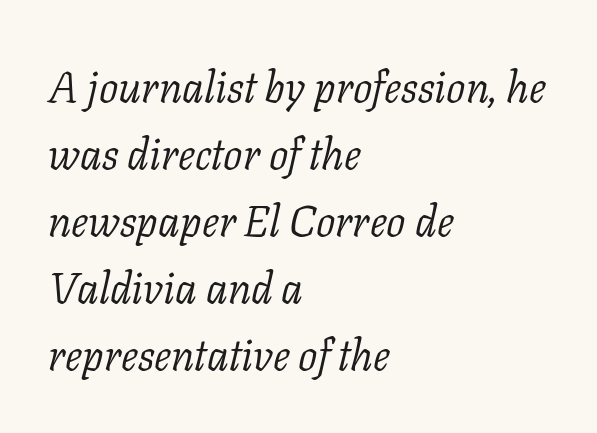
Q: Is the text bold? A: No.
Q: Is the text italic (slanted)? A: Yes, it leans right by about 11 degrees.
Q: Is the typeface a serif or a sans-serif typeface? A: Serif.
Q: Is the text underlined? A: No.
Q: How is the paragraph aligned? A: Left-aligned.
Q: Is the spacing between letters normal or unusually wide? A: Normal.
Q: Is the spacing between lines tight, normal or loose? A: Normal.
Q: Width (condensed, normal, or wide)? A: Normal.
Q: Stroke contrast? A: Low.
Q: x-height? A: Medium.
Q: Monospaced? A: No.
